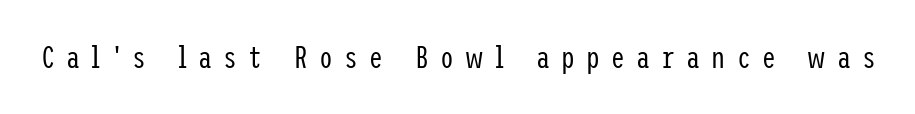
{"serif": "no", "italic": "no", "bold": "no", "weight": "regular", "width": "condensed", "stroke_contrast": "low", "x_height": "medium", "underline": "no", "letter_spacing": "wide", "letter_spacing_em": 0.36, "glyph_px": 31}
